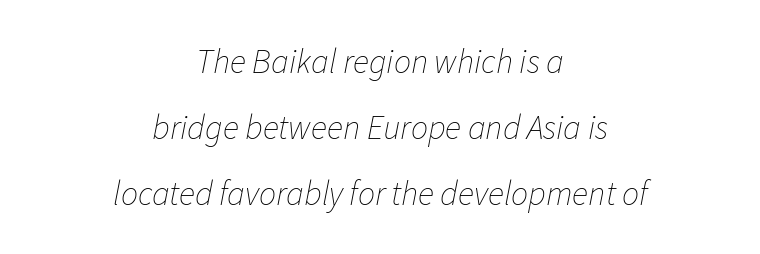
The image shows 34 px thin type, italic (leaning right); set centered, loose line spacing (1.94x), normal letter spacing, not underlined; low stroke contrast and a medium x-height.
